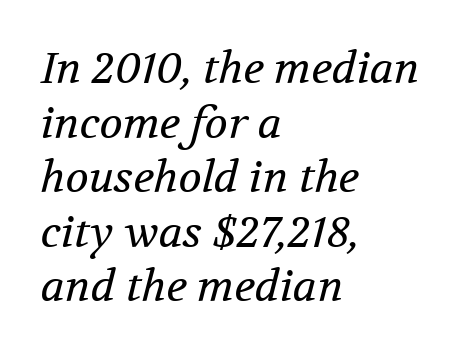
Q: Is the text bold? A: No.
Q: Is the text italic (slanted)? A: Yes, it leans right by about 12 degrees.
Q: Is the typeface a serif or a sans-serif typeface? A: Serif.
Q: Is the text underlined? A: No.
Q: How is the paragraph aligned? A: Left-aligned.
Q: Is the spacing between letters normal or unusually wide? A: Normal.
Q: Is the spacing between lines tight, normal or loose? A: Normal.
Q: Width (condensed, normal, or wide)? A: Normal.
Q: Stroke contrast? A: Medium.
Q: x-height? A: Medium.
Q: Monospaced? A: No.
